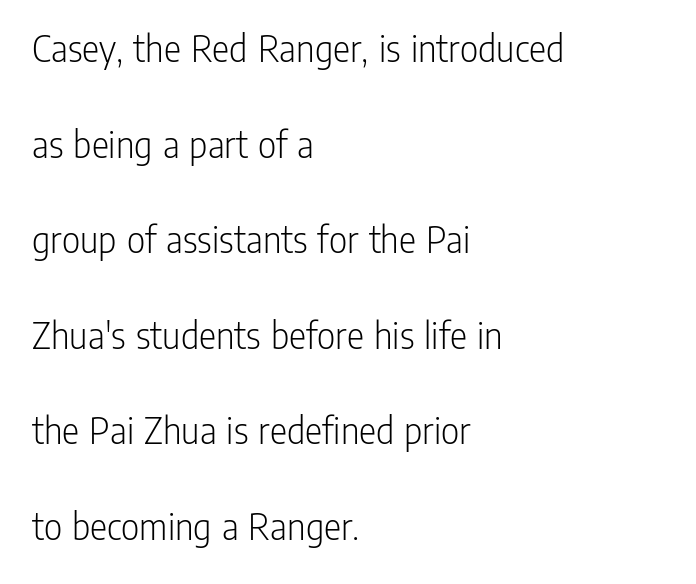
The type is set solid horizontally, with unmodified tracking. No extra ink here — the face is not bold. The string is rendered with underlining switched off. The axis of the letterforms is exactly vertical. Reading down the block, your eye returns to a fixed left position each line. Looks like regular typesetting: each glyph gets only the width it needs.
